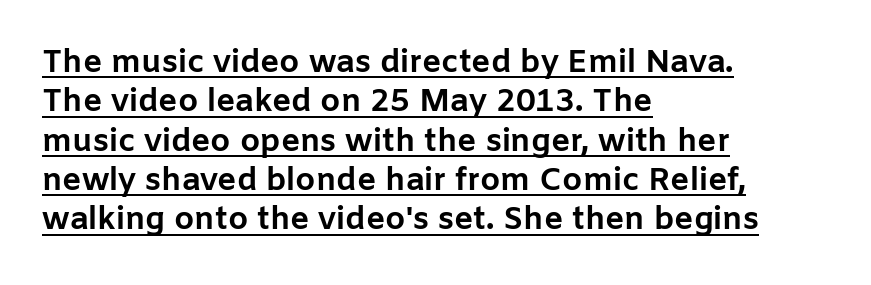
{"serif": "no", "italic": "no", "bold": "yes", "weight": "bold", "width": "normal", "stroke_contrast": "low", "x_height": "medium", "monospaced": "no", "underline": "yes", "align": "left", "line_spacing_ratio": 1.23, "letter_spacing": "normal", "letter_spacing_em": 0.0, "glyph_px": 32}
